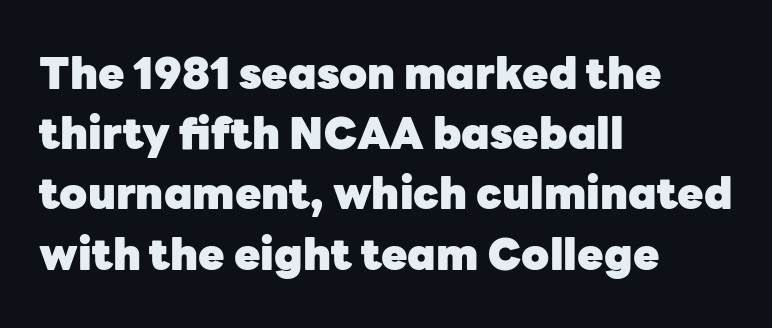
Posture: straight, roman, zero tilt. Each glyph is drawn with heavy, bold strokes. Default kerning and tracking; the words read as compact shapes. Successive baselines arrive at the customary interval. Unmarked baselines from the first word to the last.
